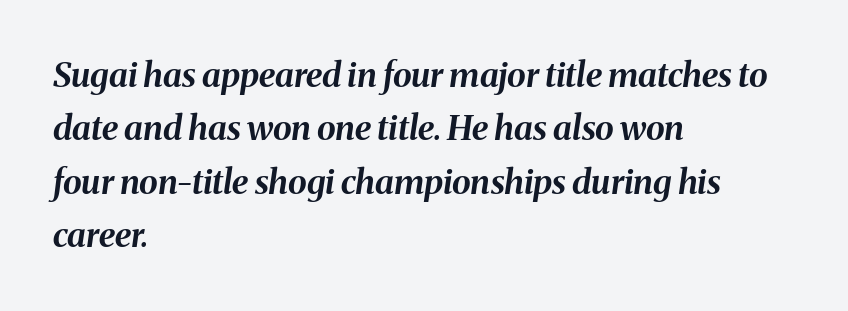
{"italic": "yes", "lean": "right", "slant_degrees": 8, "bold": "yes", "weight": "bold", "width": "normal", "stroke_contrast": "medium", "x_height": "medium", "monospaced": "no", "underline": "no", "align": "left", "line_spacing": "normal", "line_spacing_ratio": 1.57, "letter_spacing": "normal", "letter_spacing_em": 0.0, "glyph_px": 34}
